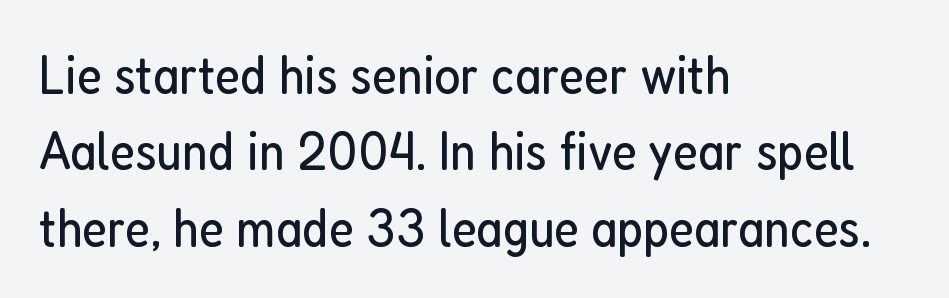
The image shows 55 px regular-weight, condensed sans-serif type, upright; set left-aligned, normal line spacing (1.39x), normal letter spacing, not underlined; low stroke contrast and a medium x-height.
